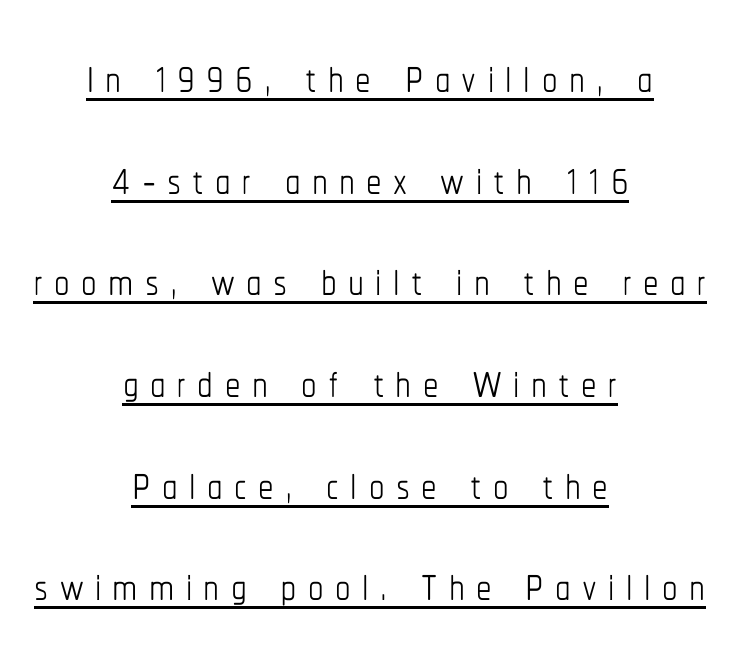
The image shows 62 px thin, condensed type, upright; set centered, normal line spacing (1.64x), underlined; low stroke contrast and a medium x-height.
